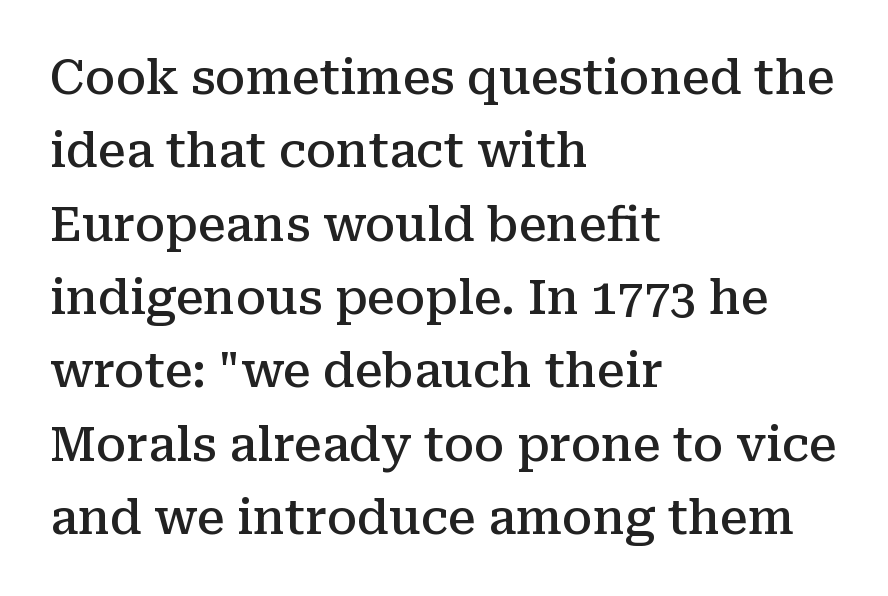
{"serif": "yes", "italic": "no", "bold": "semi", "weight": "semibold", "width": "normal", "stroke_contrast": "medium", "x_height": "medium", "monospaced": "no", "underline": "no", "align": "left", "line_spacing": "normal", "line_spacing_ratio": 1.56, "letter_spacing": "normal", "letter_spacing_em": 0.0, "glyph_px": 47}
